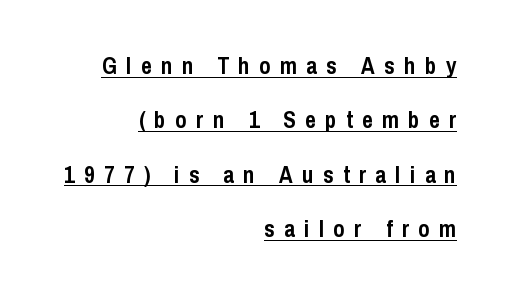
The image shows 23 px bold type, upright; set right-aligned, loose line spacing (2.36x), unusually wide letter spacing (+0.41 em), underlined.
